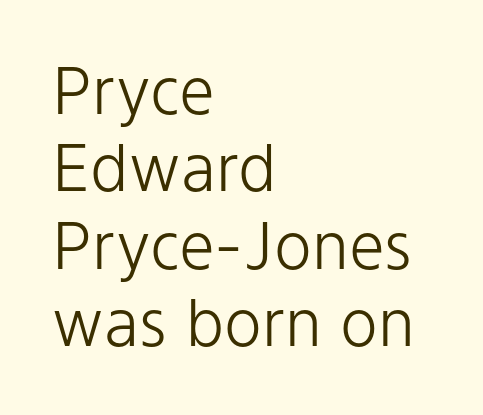
Q: Is the text bold? A: No.
Q: Is the text italic (slanted)? A: No, it is upright.
Q: Is the typeface a serif or a sans-serif typeface? A: Sans-serif.
Q: Is the text underlined? A: No.
Q: How is the paragraph aligned? A: Left-aligned.
Q: Is the spacing between letters normal or unusually wide? A: Normal.
Q: Width (condensed, normal, or wide)? A: Normal.
Q: Stroke contrast? A: Low.
Q: x-height? A: Medium.
Q: Monospaced? A: No.
